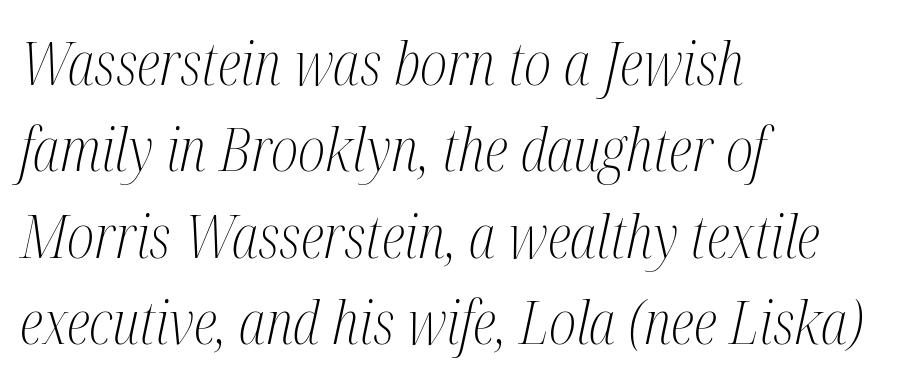
{"serif": "yes", "italic": "yes", "lean": "right", "slant_degrees": 12, "bold": "no", "weight": "light", "width": "condensed", "stroke_contrast": "medium", "x_height": "medium", "monospaced": "no", "underline": "no", "align": "left", "line_spacing": "normal", "line_spacing_ratio": 1.44, "letter_spacing": "normal", "letter_spacing_em": 0.0, "glyph_px": 60}
